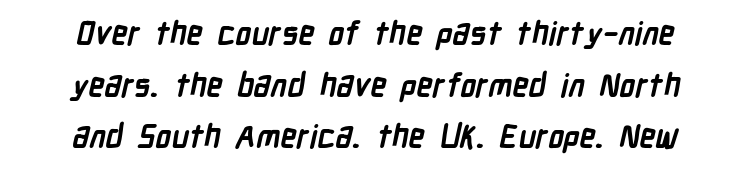
{"serif": "no", "bold": "yes", "weight": "semibold", "width": "condensed", "stroke_contrast": "low", "x_height": "medium", "monospaced": "no", "underline": "no", "align": "center", "line_spacing": "normal", "line_spacing_ratio": 1.61, "letter_spacing": "normal", "letter_spacing_em": 0.0, "glyph_px": 32}
